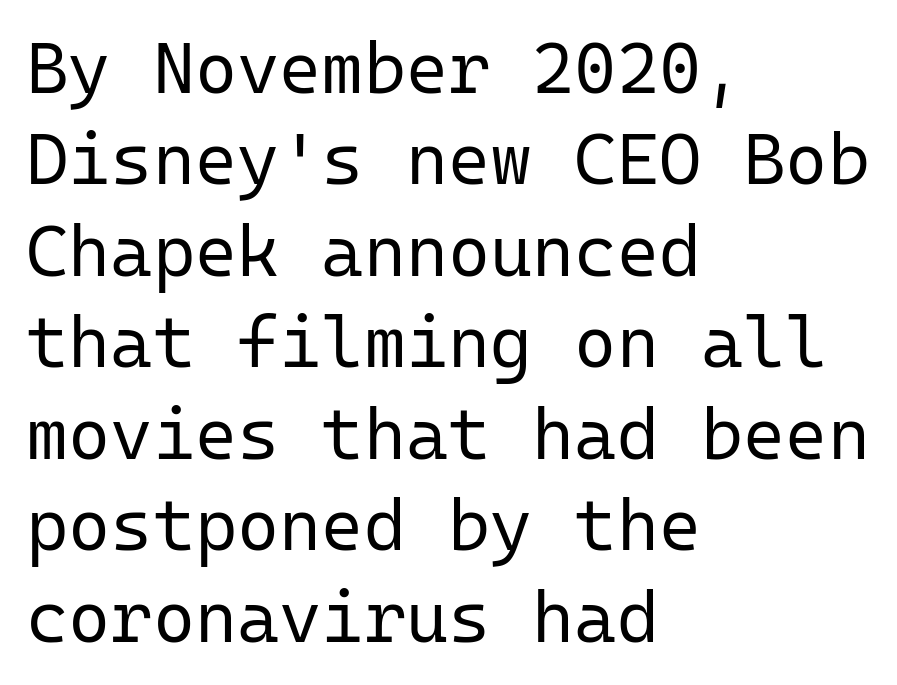
The image shows 72 px regular-weight sans-serif type, upright, monospaced; set left-aligned, normal line spacing (1.27x), normal letter spacing, not underlined; low stroke contrast and a medium x-height.
